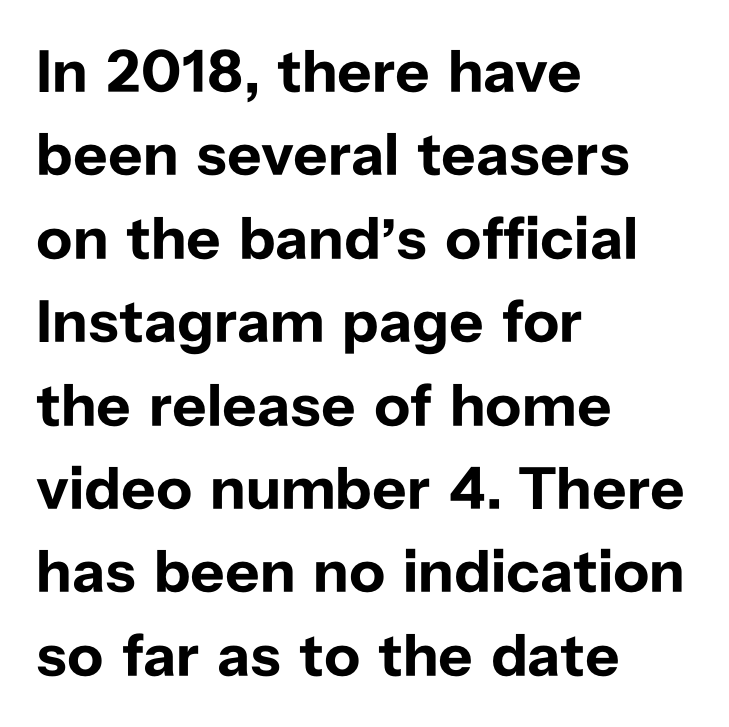
The image shows 60 px bold sans-serif type, upright; set left-aligned, normal line spacing (1.39x), normal letter spacing, not underlined; low stroke contrast and a medium x-height.
